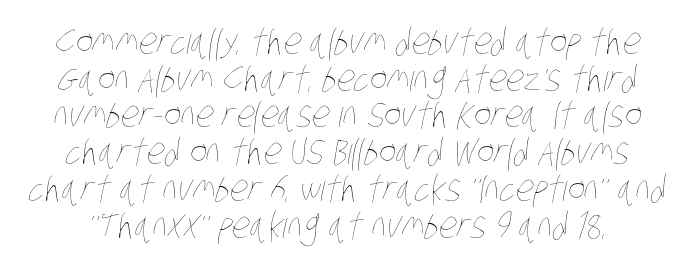
{"bold": "no", "weight": "thin", "width": "condensed", "stroke_contrast": "low", "x_height": "large", "monospaced": "no", "underline": "no", "line_spacing": "tight", "line_spacing_ratio": 1.02, "letter_spacing": "normal", "letter_spacing_em": 0.0, "glyph_px": 36}
